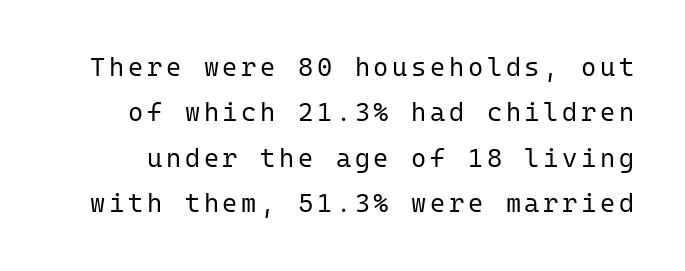
The area under the type is left untouched. No chunkiness to these letters — they're not bold. A roman cut, with each character standing at attention.
